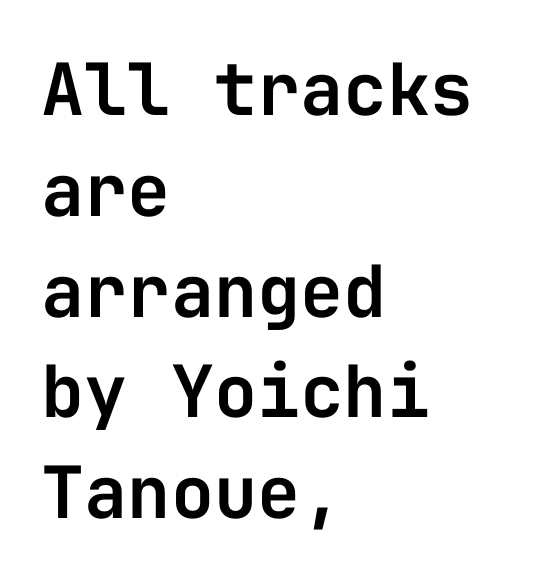
The image shows 72 px sans-serif type, upright, monospaced; set left-aligned, normal line spacing (1.4x), normal letter spacing, not underlined; low stroke contrast and a medium x-height.
